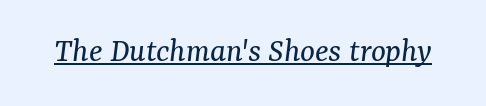
{"serif": "yes", "italic": "yes", "lean": "right", "slant_degrees": 7, "bold": "no", "weight": "regular", "width": "normal", "stroke_contrast": "medium", "x_height": "medium", "monospaced": "no", "underline": "yes", "letter_spacing": "normal", "letter_spacing_em": 0.0, "glyph_px": 35}
